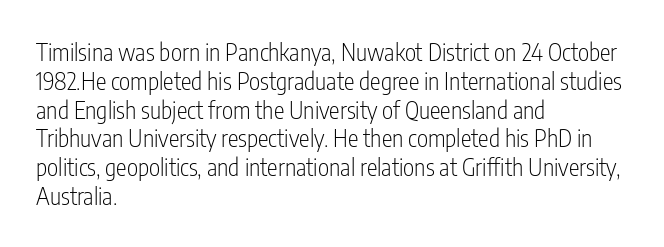
Q: Is the text bold? A: No.
Q: Is the text italic (slanted)? A: No, it is upright.
Q: Is the text underlined? A: No.
Q: How is the paragraph aligned? A: Left-aligned.
Q: Is the spacing between letters normal or unusually wide? A: Normal.
